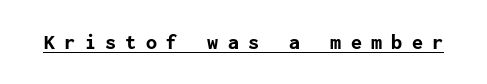
The image shows 22 px bold type, upright; set unusually wide letter spacing (+0.43 em), underlined.
